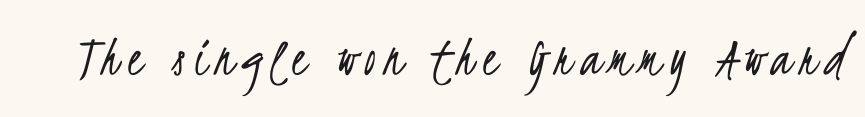
Q: Is the text bold? A: No.
Q: Is the typeface a serif or a sans-serif typeface? A: Sans-serif.
Q: Is the text underlined? A: No.
Q: Width (condensed, normal, or wide)? A: Condensed.
Q: Stroke contrast? A: Low.
Q: x-height? A: Small.
Q: Monospaced? A: No.
